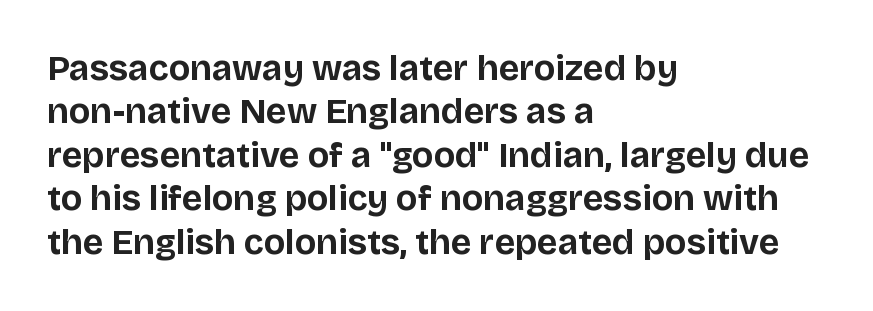
{"serif": "no", "italic": "no", "bold": "yes", "weight": "bold", "width": "normal", "stroke_contrast": "low", "x_height": "large", "monospaced": "no", "underline": "no", "align": "left", "line_spacing_ratio": 1.24, "letter_spacing": "normal", "letter_spacing_em": 0.0, "glyph_px": 35}
